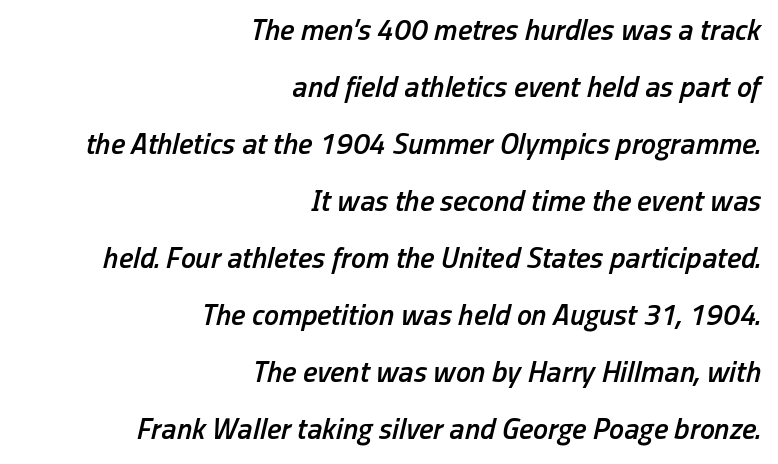
The zone under the glyphs is completely vacant. The face used here is proportionally spaced, like ordinary book or web type. This sample uses plain, unmodified letter spacing. The leading is generous, giving the passage an open texture. Reading down the block, your eye finds every line finishing at a fixed right position. Looking at the ascenders, they clearly lean.
